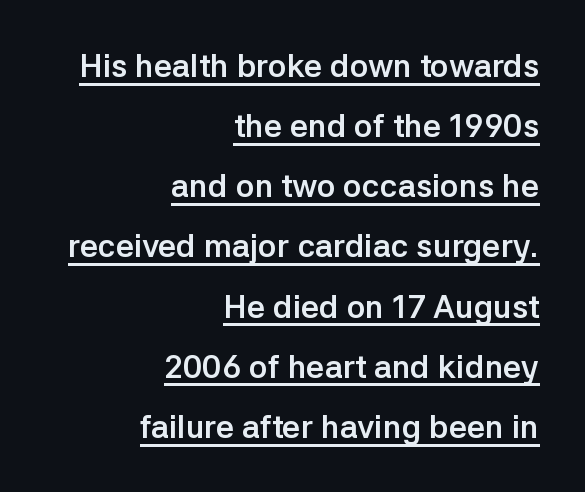
Unlike a traditional serif, this face leaves its strokes unadorned. Look at the tracking — it's just the regular setting, nothing added. What weight is shown? A full bold with thick strokes. Does the copy run flush right? Yes — the right margin is perfectly even.
